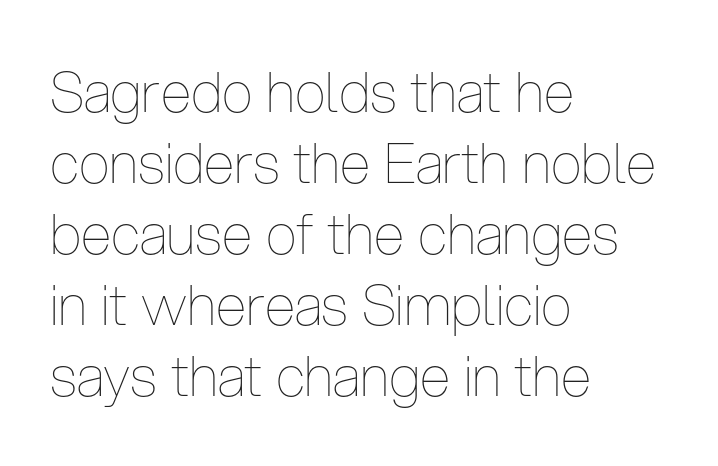
{"italic": "no", "bold": "no", "weight": "thin", "width": "condensed", "stroke_contrast": "low", "x_height": "medium", "monospaced": "no", "underline": "no", "align": "left", "line_spacing": "normal", "line_spacing_ratio": 1.27, "letter_spacing": "normal", "letter_spacing_em": 0.0, "glyph_px": 56}
